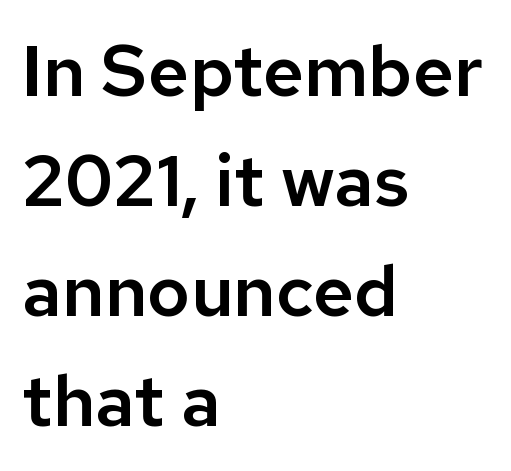
{"serif": "no", "italic": "no", "width": "normal", "stroke_contrast": "low", "x_height": "medium", "monospaced": "no", "underline": "no", "align": "left", "line_spacing": "normal", "line_spacing_ratio": 1.53, "letter_spacing": "normal", "letter_spacing_em": 0.0, "glyph_px": 72}
